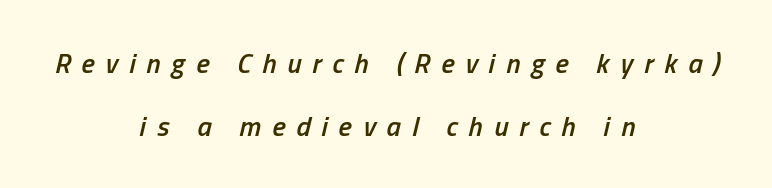
The image shows 28 px semibold, condensed type, italic (leaning right); set centered, loose line spacing (2.25x), unusually wide letter spacing (+0.39 em), not underlined; low stroke contrast and a medium x-height.
